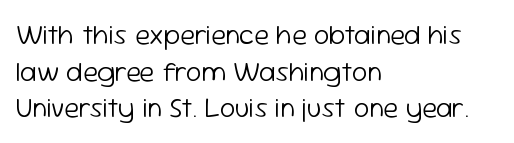
The image shows 28 px light sans-serif type, upright; set left-aligned, normal line spacing (1.31x), normal letter spacing, not underlined; low stroke contrast and a medium x-height.
